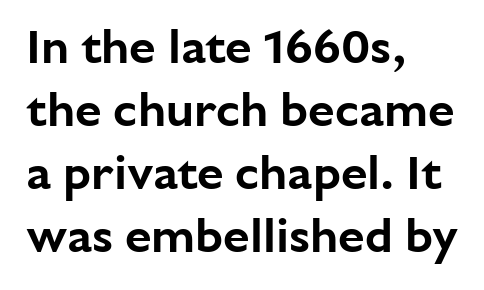
{"serif": "no", "italic": "no", "width": "normal", "stroke_contrast": "low", "x_height": "medium", "monospaced": "no", "underline": "no", "align": "left", "line_spacing": "normal", "line_spacing_ratio": 1.31, "letter_spacing": "normal", "letter_spacing_em": 0.0, "glyph_px": 48}
